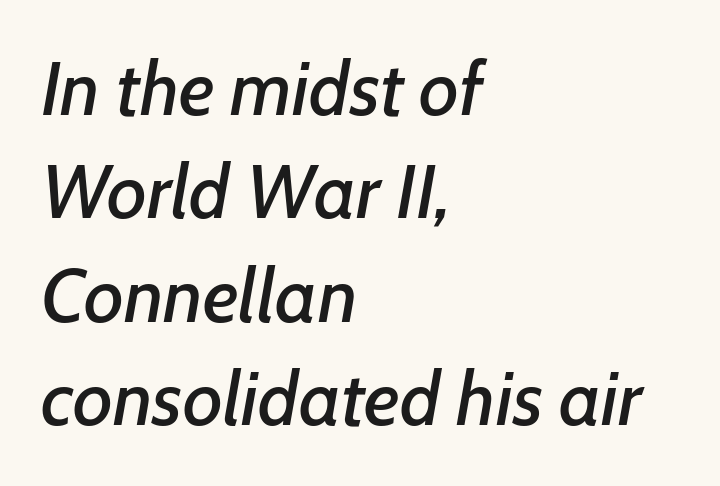
The image shows 76 px text type, italic (leaning right); set left-aligned, normal line spacing (1.36x), normal letter spacing, not underlined; low stroke contrast and a medium x-height.
